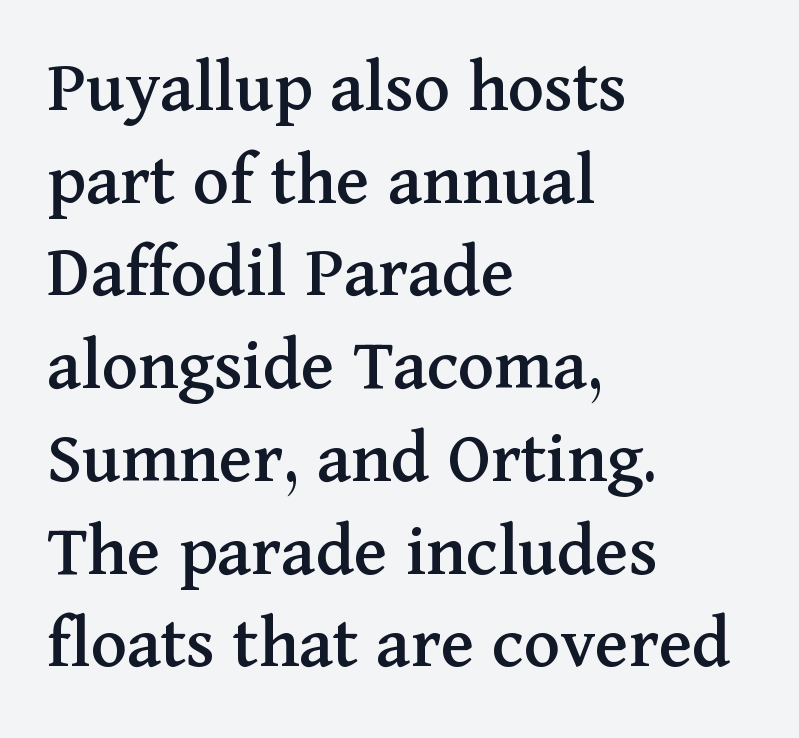
The image shows 76 px serif type, upright; set left-aligned, line spacing 1.22x, normal letter spacing, not underlined; medium stroke contrast and a medium x-height.
